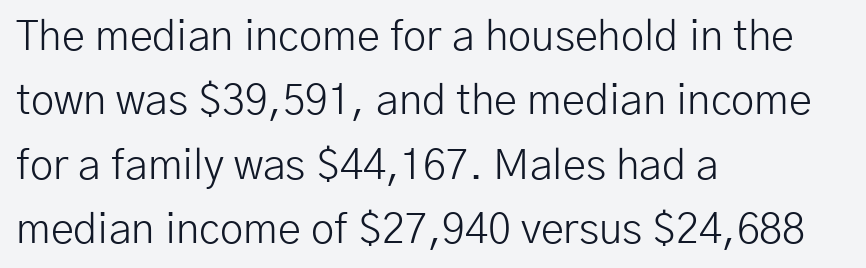
Q: Is the text bold? A: No.
Q: Is the text italic (slanted)? A: No, it is upright.
Q: Is the typeface a serif or a sans-serif typeface? A: Sans-serif.
Q: Is the text underlined? A: No.
Q: How is the paragraph aligned? A: Left-aligned.
Q: Is the spacing between letters normal or unusually wide? A: Normal.
Q: Is the spacing between lines tight, normal or loose? A: Normal.
Q: Width (condensed, normal, or wide)? A: Normal.
Q: Stroke contrast? A: Low.
Q: x-height? A: Medium.
Q: Monospaced? A: No.
